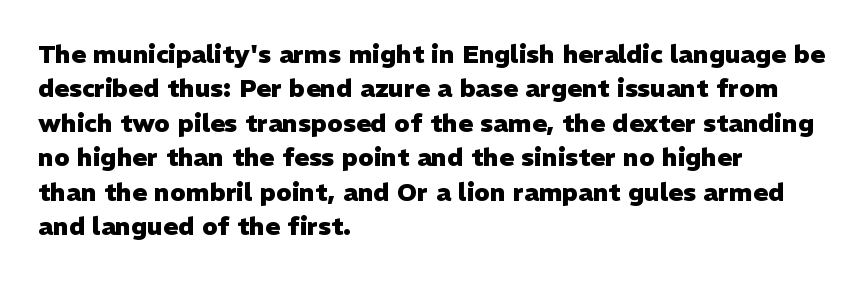
Q: Is the text bold? A: Yes.
Q: Is the text italic (slanted)? A: No, it is upright.
Q: Is the text underlined? A: No.
Q: How is the paragraph aligned? A: Left-aligned.
Q: Is the spacing between letters normal or unusually wide? A: Normal.
Q: Is the spacing between lines tight, normal or loose? A: Normal.
